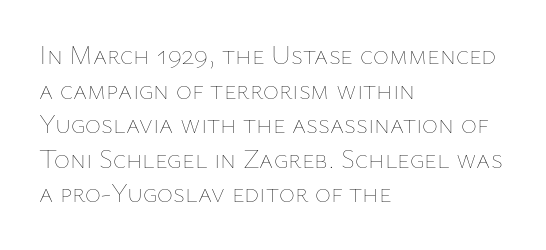
{"italic": "no", "bold": "no", "underline": "no", "align": "left", "line_spacing": "normal", "line_spacing_ratio": 1.28, "letter_spacing": "normal", "letter_spacing_em": 0.0, "glyph_px": 27}
